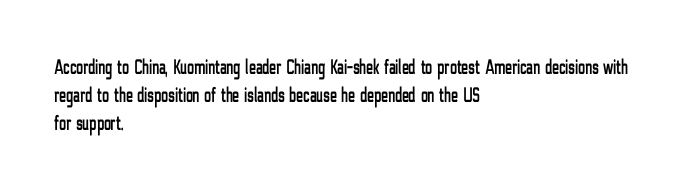
{"italic": "no", "underline": "no", "align": "left", "line_spacing": "normal", "line_spacing_ratio": 1.33, "letter_spacing": "normal", "letter_spacing_em": 0.0, "glyph_px": 21}
